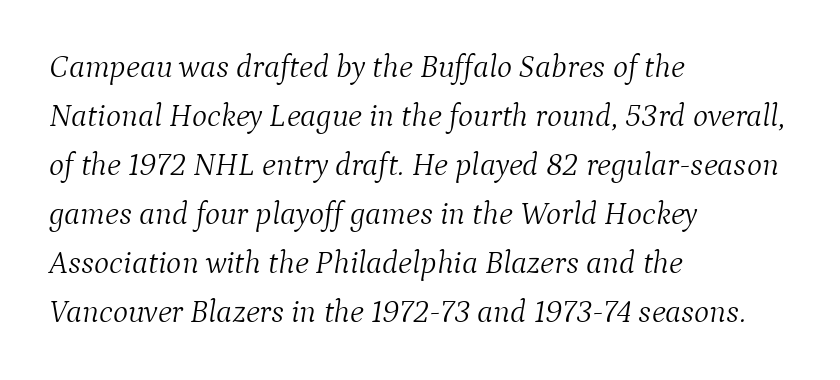
The image shows 32 px light serif type, italic (leaning right); set left-aligned, normal line spacing (1.53x), normal letter spacing, not underlined; medium stroke contrast and a medium x-height.
